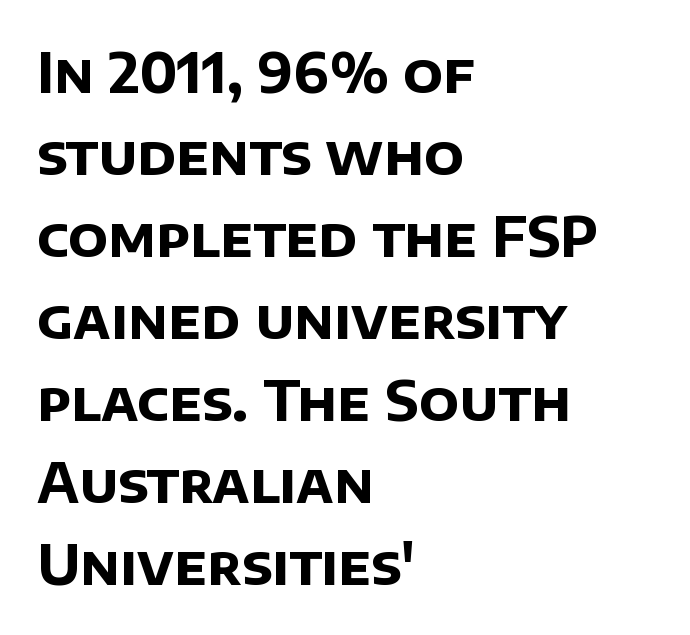
{"serif": "no", "bold": "yes", "weight": "bold", "width": "normal", "stroke_contrast": "low", "x_height": "large", "monospaced": "no", "underline": "no", "align": "left", "line_spacing": "normal", "line_spacing_ratio": 1.52, "letter_spacing": "normal", "letter_spacing_em": 0.0, "glyph_px": 54}
